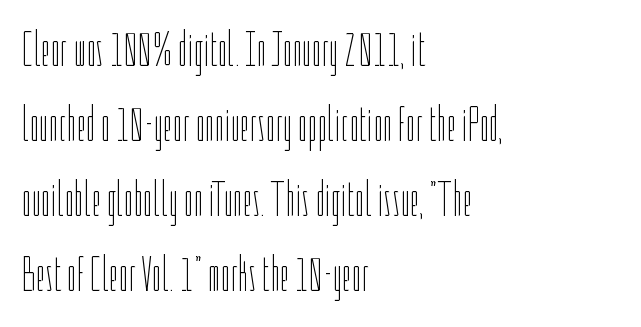
{"italic": "no", "bold": "no", "weight": "thin", "width": "condensed", "stroke_contrast": "low", "x_height": "medium", "monospaced": "no", "underline": "no", "align": "left", "line_spacing": "normal", "line_spacing_ratio": 1.53, "letter_spacing": "normal", "letter_spacing_em": 0.0, "glyph_px": 49}
